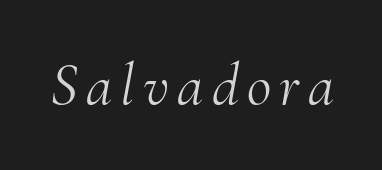
{"serif": "yes", "italic": "yes", "lean": "right", "slant_degrees": 10, "bold": "no", "weight": "light", "width": "normal", "stroke_contrast": "medium", "x_height": "small", "monospaced": "no", "underline": "no", "glyph_px": 60}
